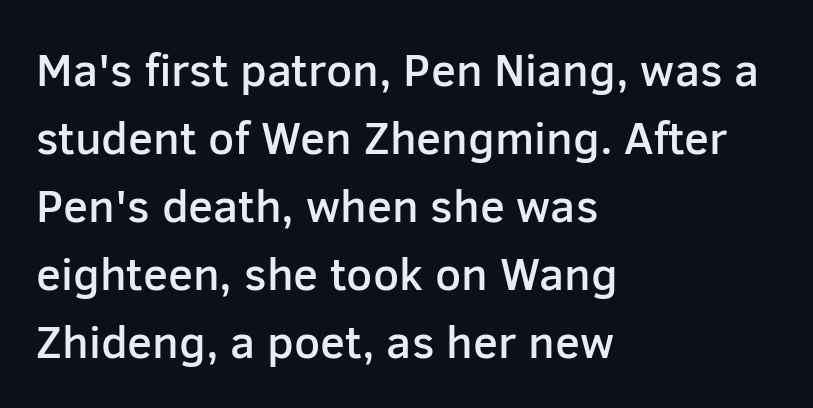
The image shows 46 px semibold sans-serif type, upright; set left-aligned, normal line spacing (1.48x), normal letter spacing, not underlined; low stroke contrast and a medium x-height.
